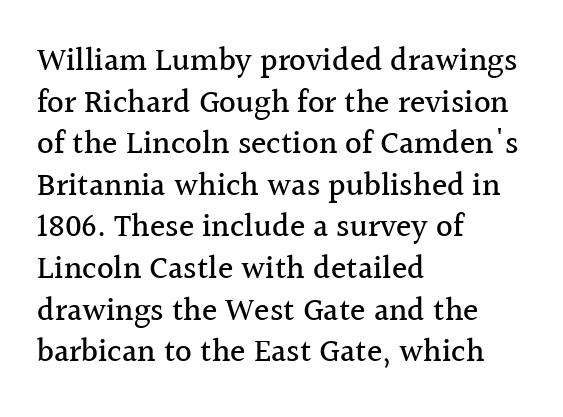
Q: Is the text italic (slanted)? A: No, it is upright.
Q: Is the typeface a serif or a sans-serif typeface? A: Serif.
Q: Is the text underlined? A: No.
Q: How is the paragraph aligned? A: Left-aligned.
Q: Is the spacing between letters normal or unusually wide? A: Normal.
Q: Is the spacing between lines tight, normal or loose? A: Normal.
Q: Width (condensed, normal, or wide)? A: Normal.
Q: x-height? A: Medium.
Q: Monospaced? A: No.
